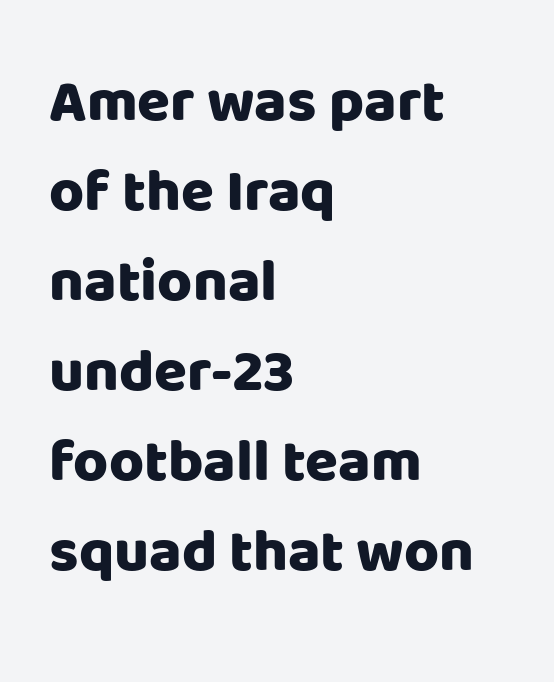
The letters carry no serifs — their stems end cleanly without finishing strokes. Here the designer chose a conventional face with non-uniform glyph widths. Interline gaps are of average width in this sample. Characters remain perfectly vertical along every line.
